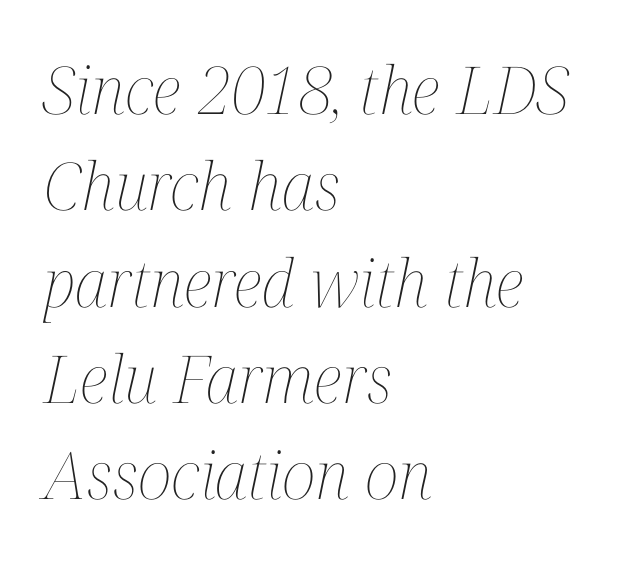
The image shows 66 px thin, condensed type, italic (leaning right); set left-aligned, normal line spacing (1.46x), normal letter spacing, not underlined; medium stroke contrast and a medium x-height.
